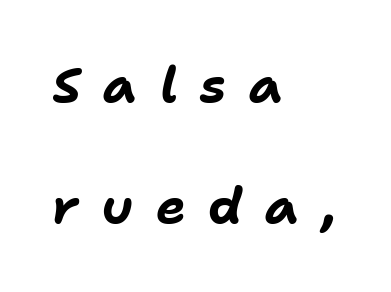
The image shows 50 px bold type, italic (leaning right); set left-aligned, loose line spacing (2.42x), unusually wide letter spacing (+0.45 em), not underlined; low stroke contrast and a medium x-height.
